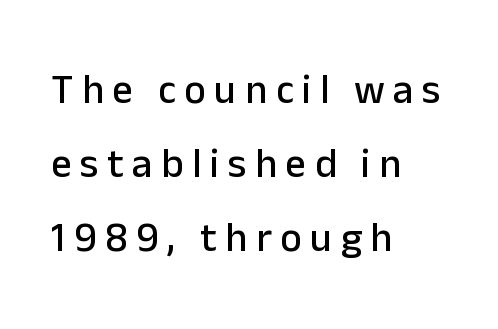
A typesetter would label this face a sans. The font's upright variant was chosen for this text. Underlining? Definitely not there. This sample has the flowing, uneven cadence of proportional lettering. All the whitespace from short lines collects on the right. The letterforms stand isolated, each surrounded by extra space.
